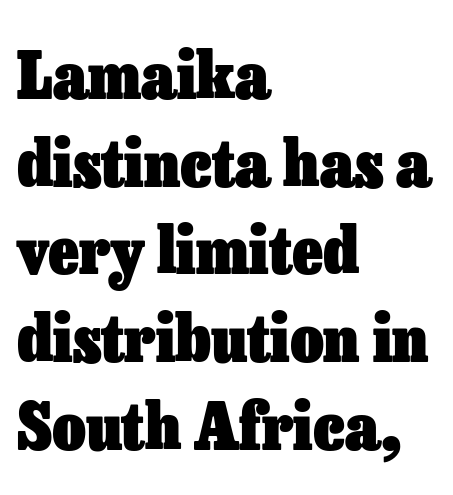
The horizontal fit of the characters is conventional and even. Horizontal bands of white between lines are of average thickness. Reading down the block, your eye returns to a fixed left position each line. Ordinary non-slanted type is in use.
